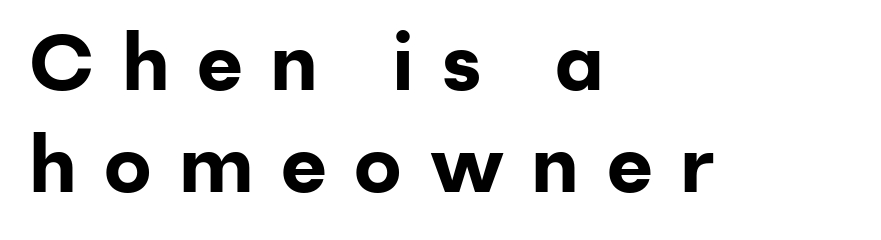
Q: Is the text bold? A: Yes.
Q: Is the text italic (slanted)? A: No, it is upright.
Q: Is the typeface a serif or a sans-serif typeface? A: Sans-serif.
Q: Is the text underlined? A: No.
Q: How is the paragraph aligned? A: Left-aligned.
Q: Is the spacing between letters normal or unusually wide? A: Unusually wide.
Q: Is the spacing between lines tight, normal or loose? A: Normal.
Q: Width (condensed, normal, or wide)? A: Normal.
Q: Stroke contrast? A: Low.
Q: x-height? A: Medium.
Q: Monospaced? A: No.
